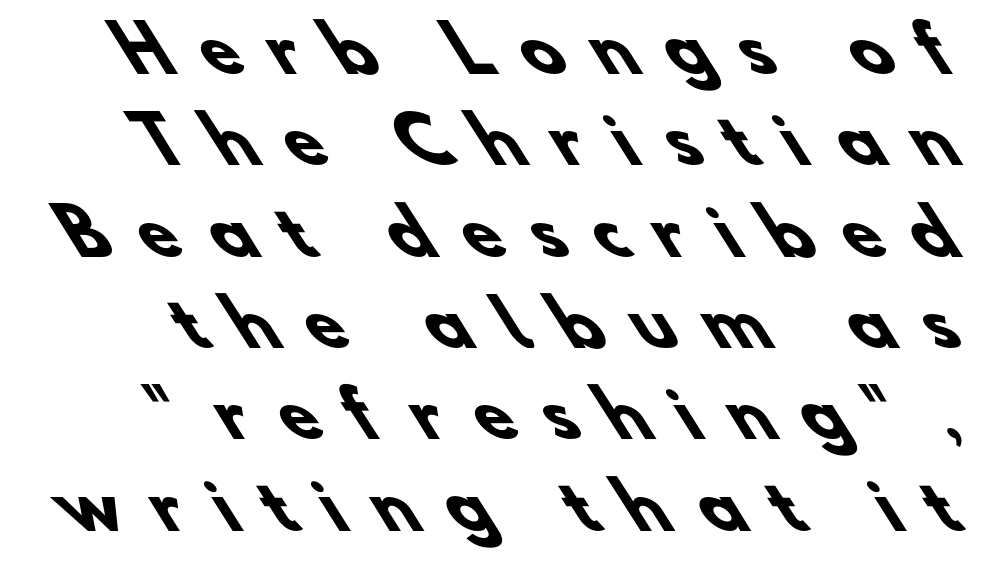
{"serif": "no", "bold": "yes", "weight": "heavy", "width": "normal", "stroke_contrast": "low", "x_height": "small", "monospaced": "no", "underline": "no", "align": "right", "line_spacing": "normal", "line_spacing_ratio": 1.45, "letter_spacing": "wide", "letter_spacing_em": 0.49, "glyph_px": 63}
